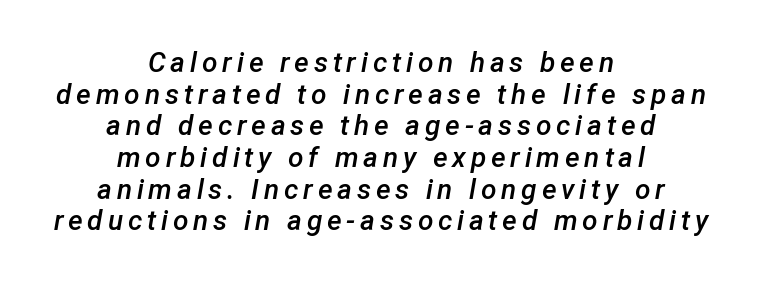
One-word summary of the alignment: center. Underline: absent. The lettering tilts uniformly, giving the passage an italic look. The rendering uses natural spacing where letterforms have individual widths. This sample trades vertical openness for compactness between lines. Strokes here are thickened, but only to semibold level.
